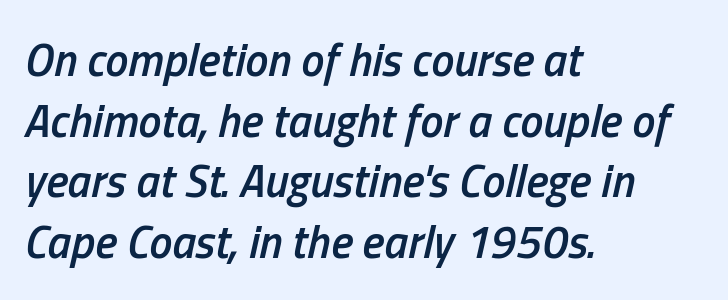
{"italic": "yes", "lean": "right", "slant_degrees": 13, "bold": "semi", "weight": "semibold", "width": "condensed", "stroke_contrast": "low", "x_height": "medium", "monospaced": "no", "underline": "no", "align": "left", "line_spacing": "normal", "line_spacing_ratio": 1.32, "letter_spacing": "normal", "letter_spacing_em": 0.0, "glyph_px": 46}
